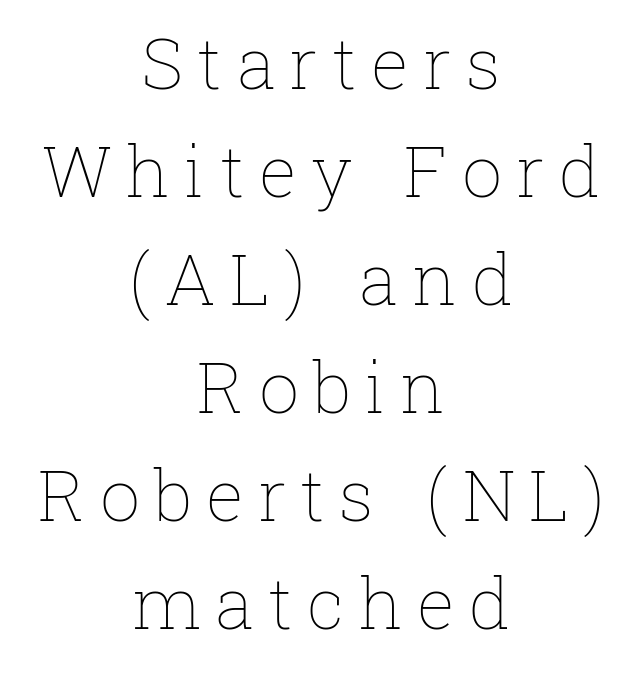
Q: Is the text bold? A: No.
Q: Is the text italic (slanted)? A: No, it is upright.
Q: Is the text underlined? A: No.
Q: How is the paragraph aligned? A: Centered.
Q: Is the spacing between letters normal or unusually wide? A: Unusually wide.
Q: Is the spacing between lines tight, normal or loose? A: Normal.
Q: Width (condensed, normal, or wide)? A: Normal.
Q: Stroke contrast? A: Low.
Q: x-height? A: Medium.
Q: Monospaced? A: No.
